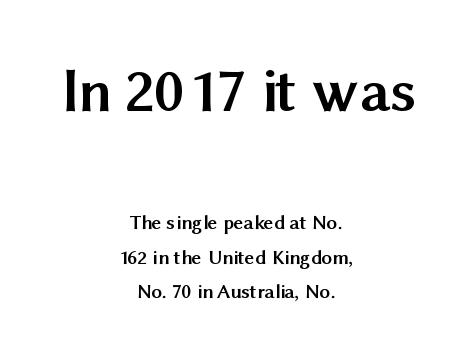
If you squint, the top block still reads clearly — it's the larger of the two. The font's upright variant was chosen for this text. The type family on display is of the sans-serif kind. The string is rendered with underlining switched off. Varying glyph widths throughout — classic text-font behaviour. If you measured baseline to baseline, you'd find a middling distance.
